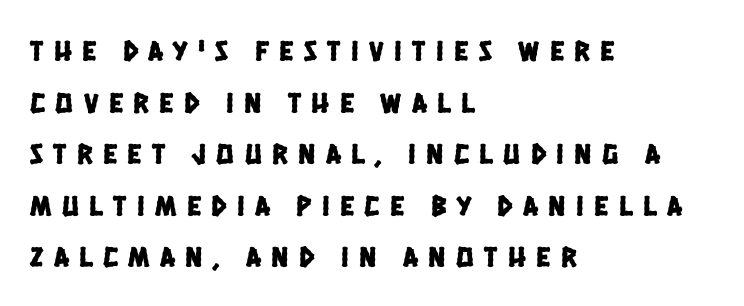
{"serif": "no", "width": "condensed", "stroke_contrast": "low", "x_height": "large", "monospaced": "no", "underline": "no", "align": "left", "line_spacing_ratio": 1.78, "letter_spacing": "wide", "letter_spacing_em": 0.36, "glyph_px": 29}
